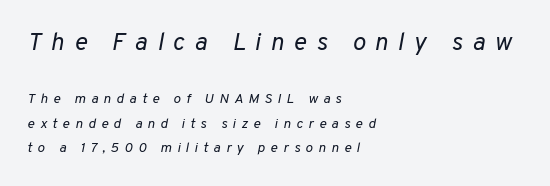
This rendering widens character spacing well past its baseline value. Teacher's note: observe the even left margin — that is flush-left alignment. The composition opens big and finishes small. The typography opts for an oblique posture over an upright one.
